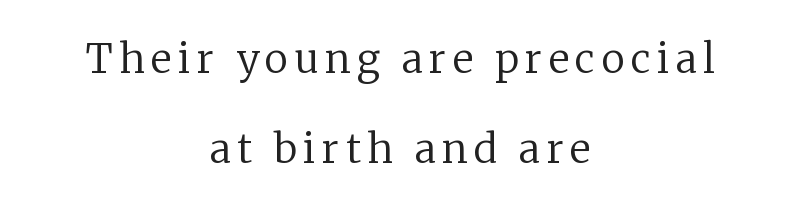
{"serif": "yes", "italic": "no", "bold": "no", "weight": "regular", "width": "normal", "stroke_contrast": "low", "x_height": "medium", "monospaced": "no", "underline": "no", "align": "center", "line_spacing": "loose", "line_spacing_ratio": 2.26, "glyph_px": 40}
